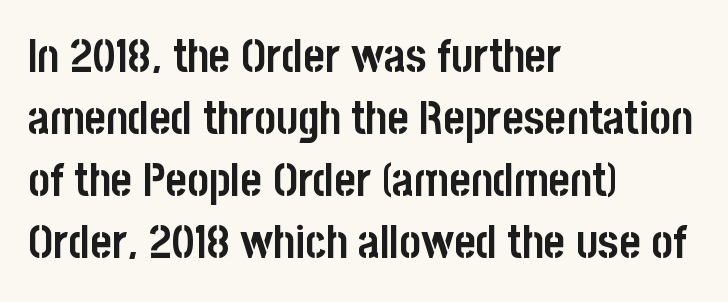
Q: Is the text bold? A: Yes.
Q: Is the text italic (slanted)? A: No, it is upright.
Q: Is the typeface a serif or a sans-serif typeface? A: Sans-serif.
Q: Is the text underlined? A: No.
Q: How is the paragraph aligned? A: Left-aligned.
Q: Is the spacing between letters normal or unusually wide? A: Normal.
Q: Is the spacing between lines tight, normal or loose? A: Normal.
Q: Width (condensed, normal, or wide)? A: Condensed.
Q: Stroke contrast? A: Low.
Q: x-height? A: Large.
Q: Monospaced? A: No.
